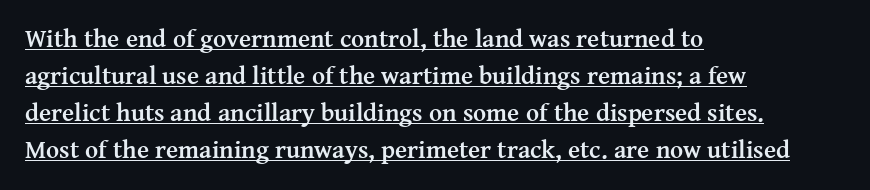
Q: Is the text bold? A: Yes.
Q: Is the text italic (slanted)? A: No, it is upright.
Q: Is the text underlined? A: Yes.
Q: How is the paragraph aligned? A: Left-aligned.
Q: Is the spacing between letters normal or unusually wide? A: Normal.
Q: Is the spacing between lines tight, normal or loose? A: Normal.
